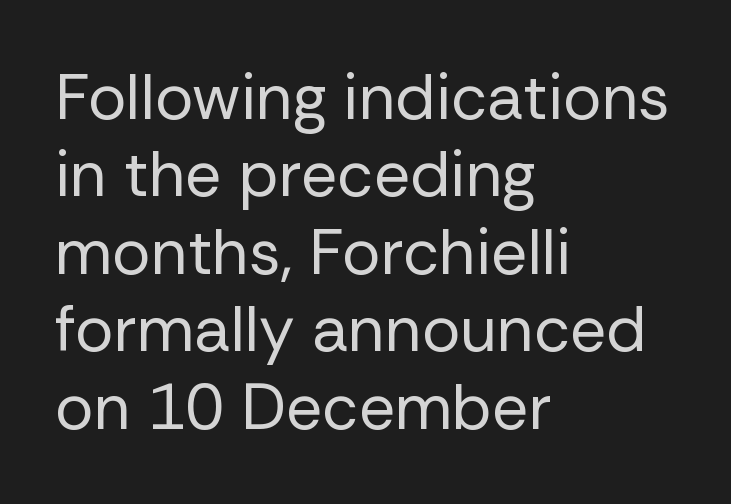
Q: Is the text bold? A: No.
Q: Is the text italic (slanted)? A: No, it is upright.
Q: Is the typeface a serif or a sans-serif typeface? A: Sans-serif.
Q: Is the text underlined? A: No.
Q: How is the paragraph aligned? A: Left-aligned.
Q: Is the spacing between letters normal or unusually wide? A: Normal.
Q: Width (condensed, normal, or wide)? A: Normal.
Q: Stroke contrast? A: Low.
Q: x-height? A: Medium.
Q: Monospaced? A: No.
